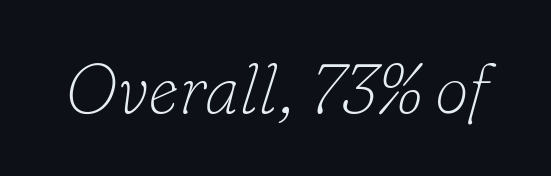
Q: Is the text bold? A: No.
Q: Is the text italic (slanted)? A: Yes, it leans right by about 16 degrees.
Q: Is the typeface a serif or a sans-serif typeface? A: Serif.
Q: Is the text underlined? A: No.
Q: Is the spacing between letters normal or unusually wide? A: Normal.
Q: Width (condensed, normal, or wide)? A: Normal.
Q: Stroke contrast? A: Low.
Q: x-height? A: Small.
Q: Monospaced? A: No.
